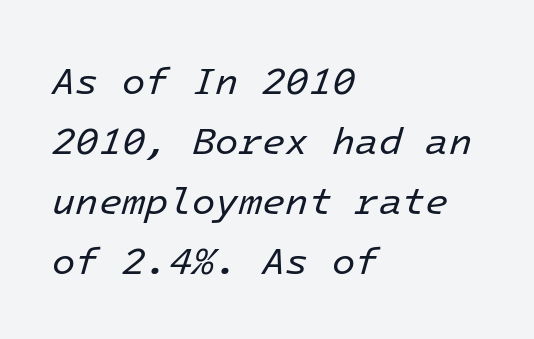
{"italic": "yes", "lean": "right", "slant_degrees": 16, "bold": "no", "weight": "regular", "width": "normal", "stroke_contrast": "low", "x_height": "medium", "monospaced": "yes", "underline": "no", "align": "left", "line_spacing": "normal", "line_spacing_ratio": 1.58, "letter_spacing": "normal", "letter_spacing_em": 0.0, "glyph_px": 38}
